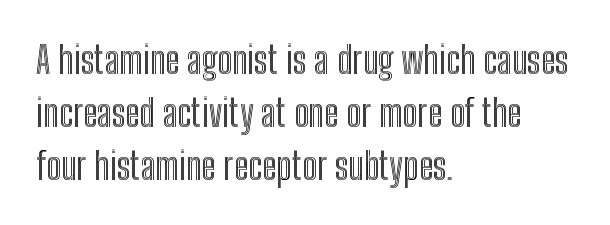
{"italic": "no", "width": "condensed", "x_height": "medium", "monospaced": "no", "underline": "no", "align": "left", "line_spacing": "normal", "line_spacing_ratio": 1.39, "letter_spacing": "normal", "letter_spacing_em": 0.0, "glyph_px": 38}
